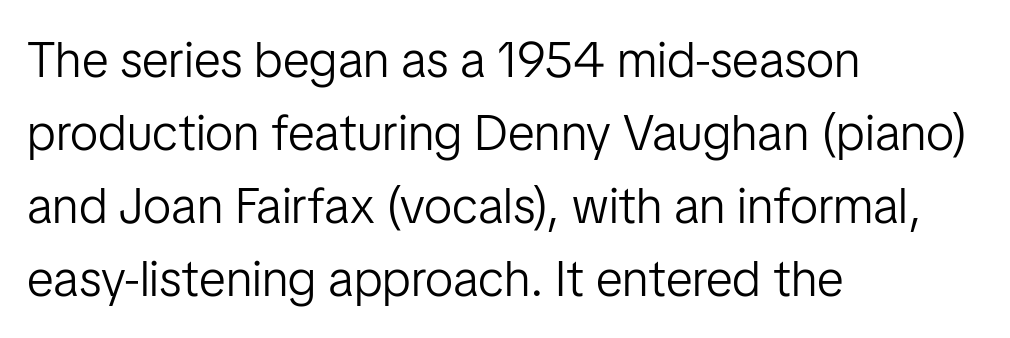
The image shows 50 px light sans-serif type, upright; set left-aligned, normal line spacing (1.46x), normal letter spacing, not underlined; low stroke contrast and a medium x-height.
